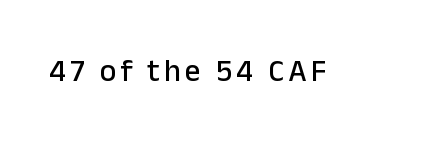
{"serif": "no", "italic": "no", "width": "normal", "stroke_contrast": "low", "x_height": "medium", "monospaced": "no", "underline": "no", "glyph_px": 31}
